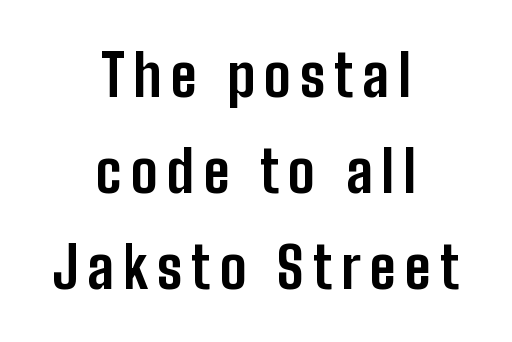
The image shows 57 px bold, condensed sans-serif type, upright; set centered, normal line spacing (1.68x), not underlined; low stroke contrast and a medium x-height.
